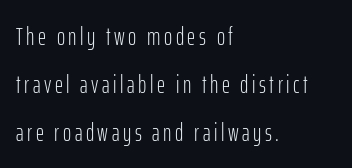
The image shows 25 px text type, upright; set left-aligned, loose line spacing (1.92x), not underlined.
